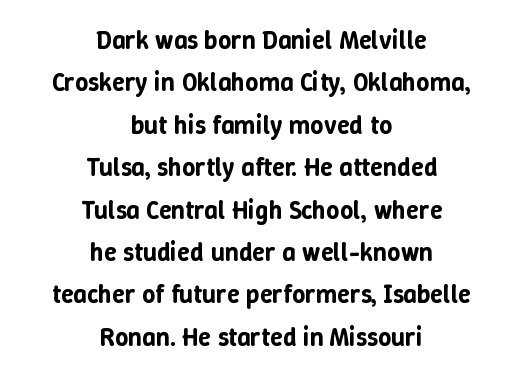
The image shows 26 px text type, upright; set centered, normal line spacing (1.63x), normal letter spacing, not underlined.
